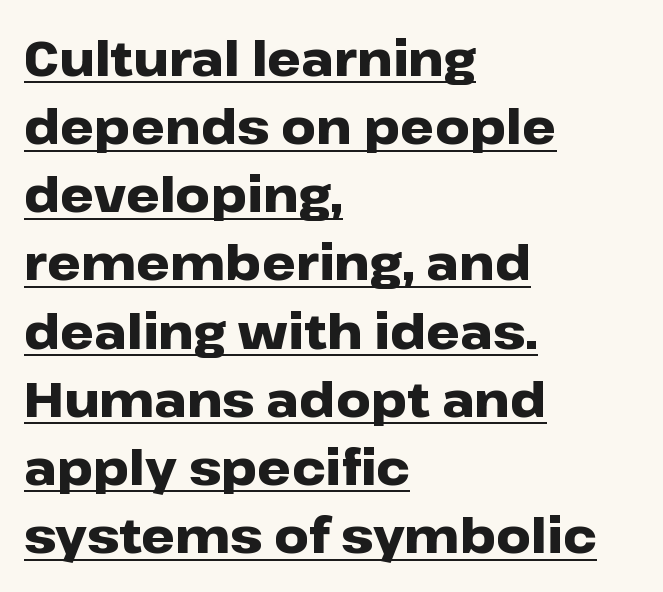
Every row of glyphs begins at an identical x-position on the left. You can tell it's not italic because the verticals are truly vertical. Looks like regular typesetting: each glyph gets only the width it needs. In terms of leading, this rendering sits right in the middle. Strokes here are thick enough to call this a true bold. To sum up the face: it is a sans, with no serifs.
